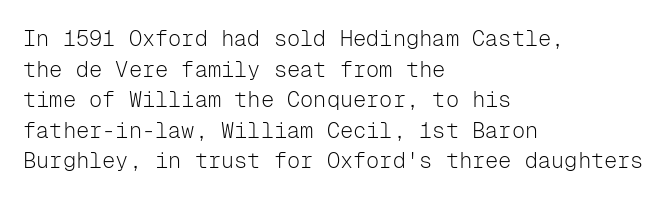
The image shows 22 px text type, upright; set left-aligned, normal line spacing (1.39x), normal letter spacing, not underlined.
